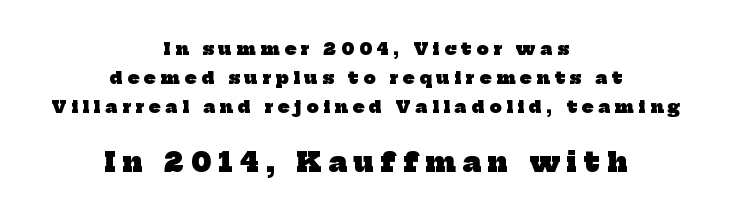
Q: Is the text bold? A: Yes.
Q: Is the text underlined? A: No.
Q: How is the paragraph aligned? A: Centered.
Q: Is the spacing between letters normal or unusually wide? A: Unusually wide.
Q: Which block of text is set in a larger size, the first (top) or the second (bottom)? A: The second (bottom) one.
